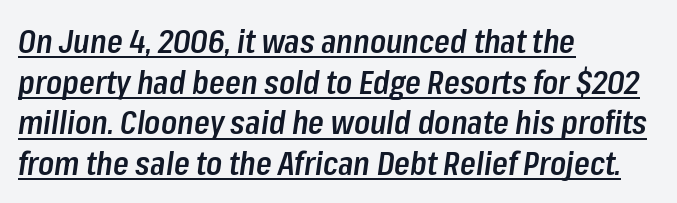
Decoration check: the copy is underlined. If you drew a line through each stem, it would be angled. This block has exactly the height ordinary leading produces. Caption: standard tracking, unaltered. Strokes here are thickened, but only to semibold level.
